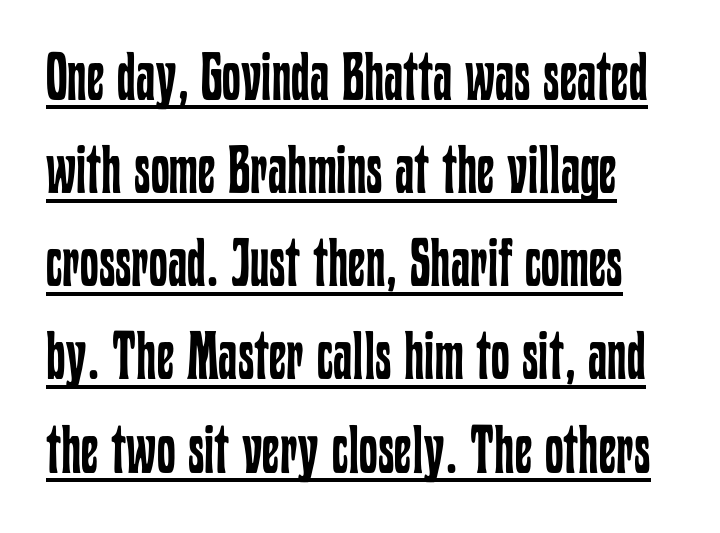
Q: Is the text bold? A: No.
Q: Is the text italic (slanted)? A: No, it is upright.
Q: Is the text underlined? A: Yes.
Q: Is the spacing between letters normal or unusually wide? A: Normal.
Q: Is the spacing between lines tight, normal or loose? A: Normal.
Q: Width (condensed, normal, or wide)? A: Condensed.
Q: Stroke contrast? A: Low.
Q: x-height? A: Medium.
Q: Monospaced? A: No.
